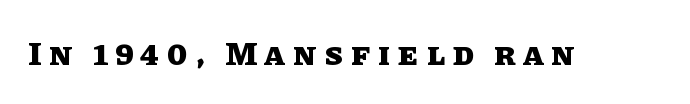
Q: Is the text bold? A: Yes.
Q: Is the text italic (slanted)? A: No, it is upright.
Q: Is the text underlined? A: No.
Q: Is the spacing between letters normal or unusually wide? A: Unusually wide.
Q: Width (condensed, normal, or wide)? A: Normal.
Q: Stroke contrast? A: Low.
Q: x-height? A: Large.
Q: Monospaced? A: No.
